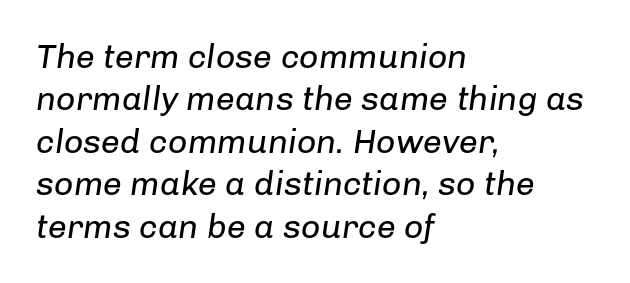
The image shows 34 px regular-weight type, italic (leaning right); set left-aligned, normal line spacing (1.25x), normal letter spacing, not underlined; low stroke contrast and a medium x-height.
